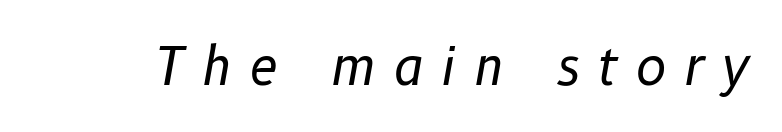
Q: Is the text bold? A: No.
Q: Is the text italic (slanted)? A: Yes, it leans right by about 10 degrees.
Q: Is the text underlined? A: No.
Q: Is the spacing between letters normal or unusually wide? A: Unusually wide.
Q: Width (condensed, normal, or wide)? A: Normal.
Q: Stroke contrast? A: Low.
Q: x-height? A: Medium.
Q: Monospaced? A: No.
